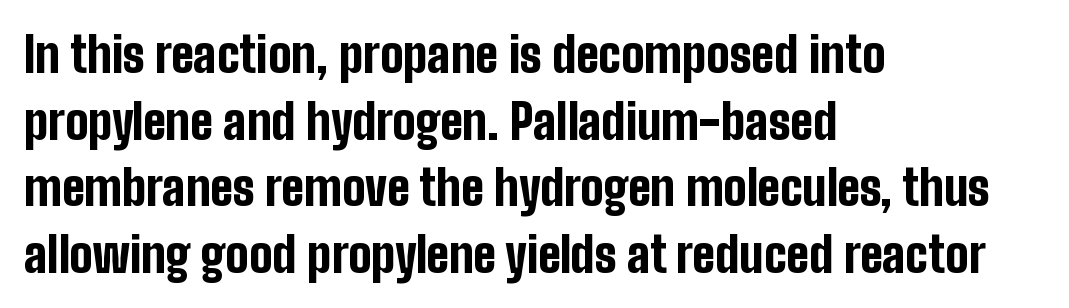
{"serif": "no", "italic": "no", "bold": "yes", "weight": "bold", "width": "condensed", "stroke_contrast": "low", "x_height": "medium", "monospaced": "no", "underline": "no", "align": "left", "line_spacing": "normal", "line_spacing_ratio": 1.36, "letter_spacing": "normal", "letter_spacing_em": 0.0, "glyph_px": 49}
